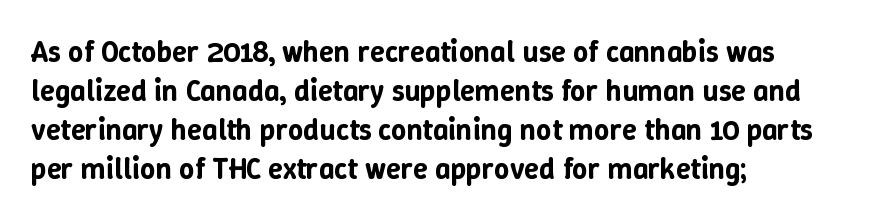
{"italic": "no", "width": "normal", "stroke_contrast": "low", "x_height": "medium", "monospaced": "no", "underline": "no", "align": "left", "line_spacing": "normal", "line_spacing_ratio": 1.3, "letter_spacing": "normal", "letter_spacing_em": 0.0, "glyph_px": 30}
